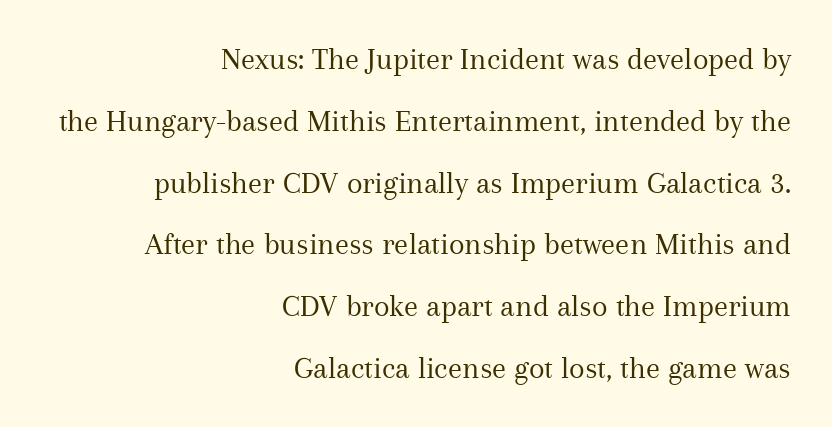
The image shows 32 px regular-weight serif type, upright; set right-aligned, loose line spacing (1.93x), normal letter spacing, not underlined; medium stroke contrast and a medium x-height.
